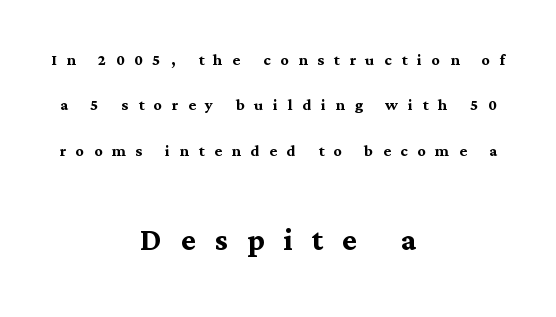
Beneath every word, the page is bare. Which of the two is more prominent by size? The second, at the bottom. These lines stand farther apart than default settings would place them. The line texture is sparse and dotted thanks to wide tracking.
